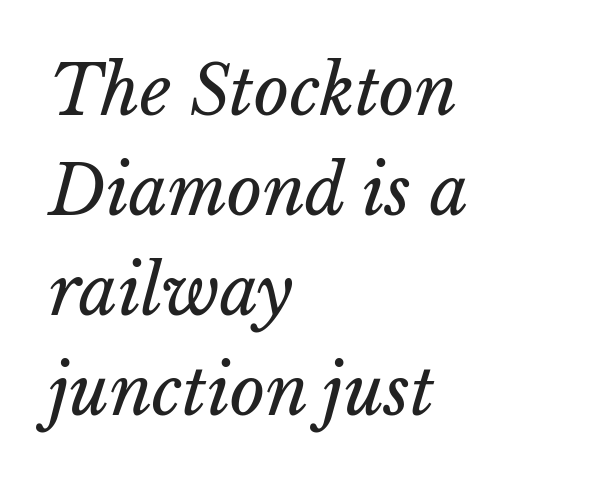
The image shows 68 px regular-weight type; set left-aligned, normal line spacing (1.47x), normal letter spacing, not underlined; low stroke contrast and a medium x-height.
